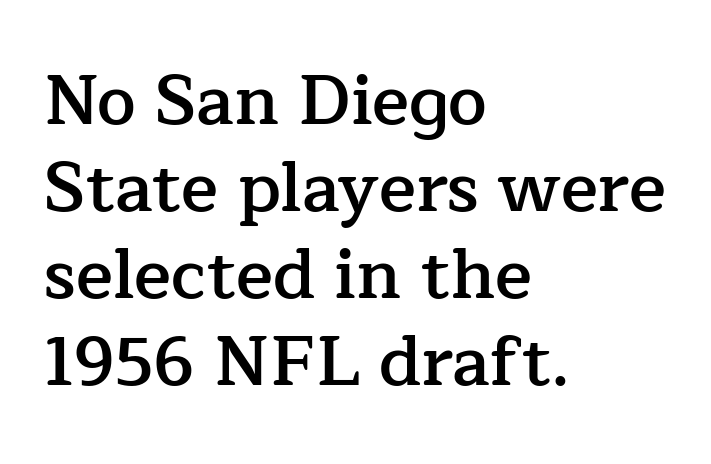
Horizontal bands of white between lines are of average thickness. Semibold letterforms, between regular and bold. The letters stand straight up with perfectly vertical stems. Does extra space separate the letters? No, they use regular spacing. Descender tails drop into unmarked territory.
